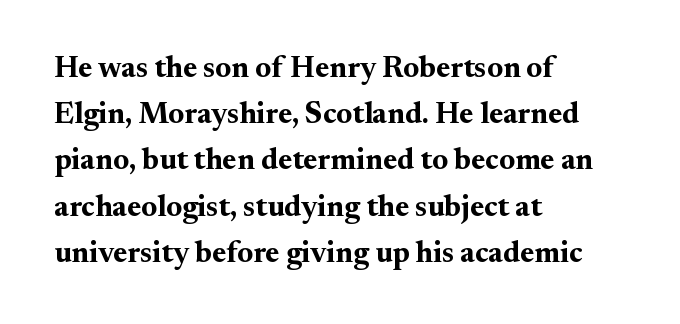
Q: Is the text bold? A: Yes.
Q: Is the text italic (slanted)? A: No, it is upright.
Q: Is the typeface a serif or a sans-serif typeface? A: Serif.
Q: Is the text underlined? A: No.
Q: How is the paragraph aligned? A: Left-aligned.
Q: Is the spacing between letters normal or unusually wide? A: Normal.
Q: Is the spacing between lines tight, normal or loose? A: Normal.
Q: Width (condensed, normal, or wide)? A: Normal.
Q: Stroke contrast? A: Medium.
Q: x-height? A: Small.
Q: Monospaced? A: No.
